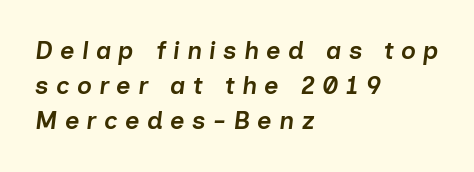
Rows of type keep a routine distance in the vertical direction. Bold? Not quite — semibold, heavier than regular but stopping short. All the whitespace from short lines collects on the right. The letterforms stand isolated, each surrounded by extra space. The string is rendered with underlining switched off.
